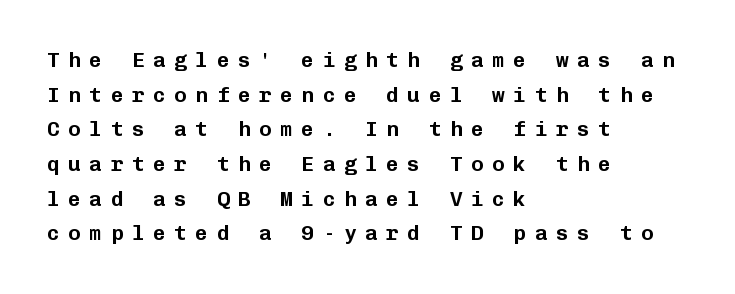
Q: Is the text italic (slanted)? A: No, it is upright.
Q: Is the text underlined? A: No.
Q: How is the paragraph aligned? A: Left-aligned.
Q: Is the spacing between letters normal or unusually wide? A: Unusually wide.
Q: Is the spacing between lines tight, normal or loose? A: Normal.
